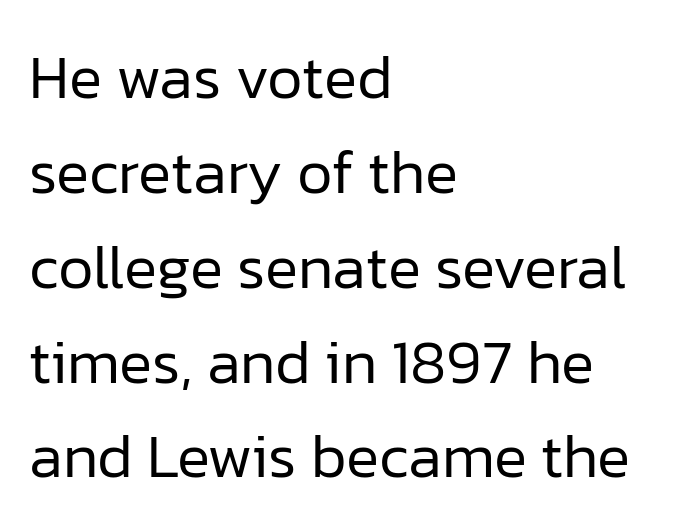
Q: Is the text bold? A: No.
Q: Is the text italic (slanted)? A: No, it is upright.
Q: Is the typeface a serif or a sans-serif typeface? A: Sans-serif.
Q: Is the text underlined? A: No.
Q: How is the paragraph aligned? A: Left-aligned.
Q: Is the spacing between letters normal or unusually wide? A: Normal.
Q: Is the spacing between lines tight, normal or loose? A: Normal.
Q: Width (condensed, normal, or wide)? A: Normal.
Q: Stroke contrast? A: Low.
Q: x-height? A: Medium.
Q: Monospaced? A: No.
